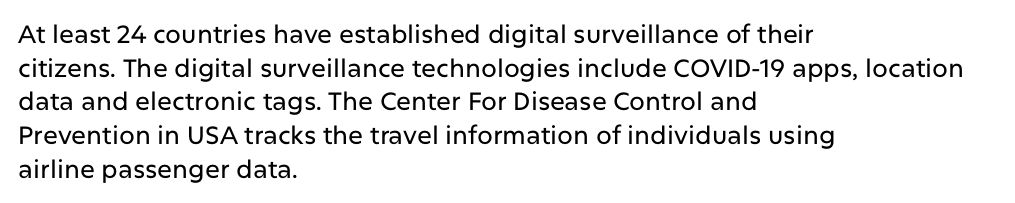
{"italic": "no", "underline": "no", "align": "left", "line_spacing": "normal", "line_spacing_ratio": 1.35, "letter_spacing": "normal", "letter_spacing_em": 0.0, "glyph_px": 25}
